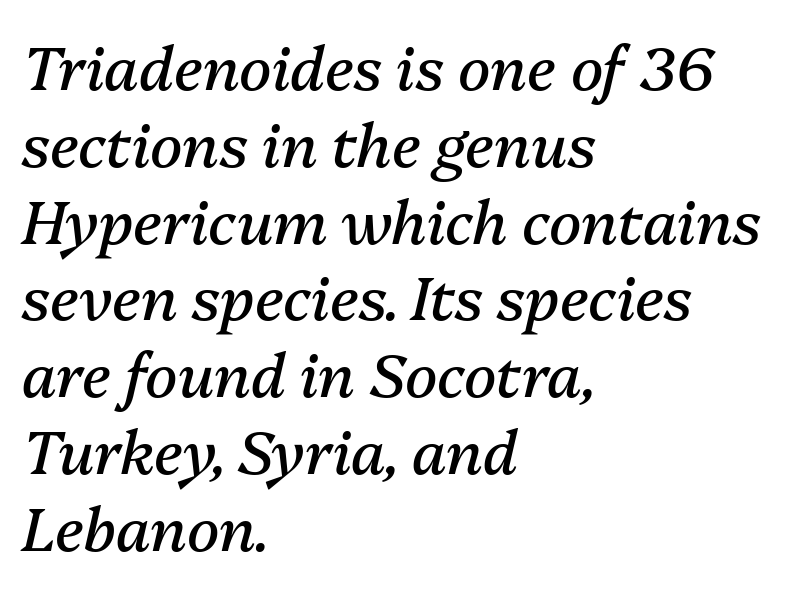
The lines are quadded left. Think standard paragraph weight, or any step lighter than that. Look at the tracking — it's just the regular setting, nothing added. Each letter keeps its own natural width here, so spacing adapts to shape. What's the leading like? Ordinary, nothing unusual. Notice how the stems are inclined rather than vertical — that's the hallmark of italics.
